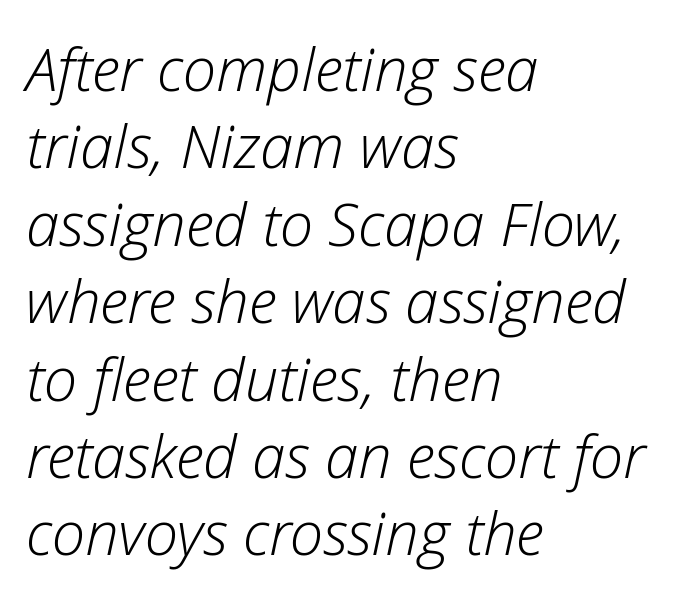
The image shows 60 px light type, italic (leaning right); set left-aligned, normal line spacing (1.29x), normal letter spacing, not underlined; low stroke contrast and a medium x-height.
